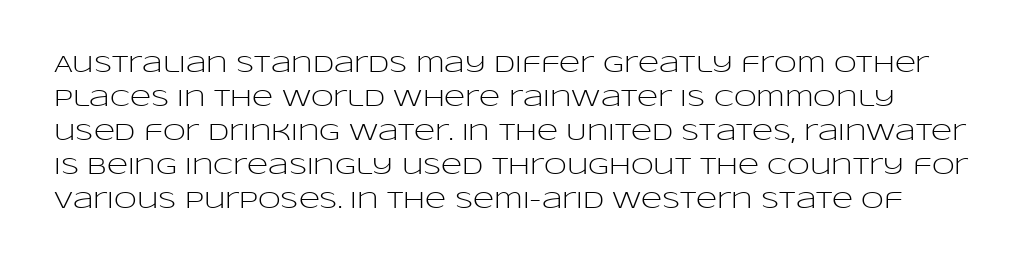
Q: Is the text bold? A: No.
Q: Is the text italic (slanted)? A: No, it is upright.
Q: Is the text underlined? A: No.
Q: Is the spacing between letters normal or unusually wide? A: Normal.
Q: Is the spacing between lines tight, normal or loose? A: Normal.
